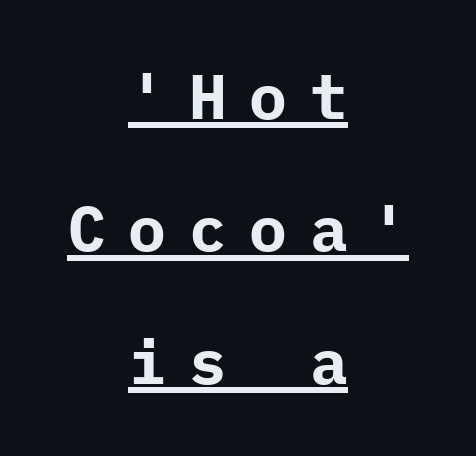
Look at the stroke-to-counter ratio: heavy, a bold. Each line is balanced around a shared central axis. The horizontal fit of the characters is loose and conspicuously gappy. The passage shown stacks its lines with a broad gap.
